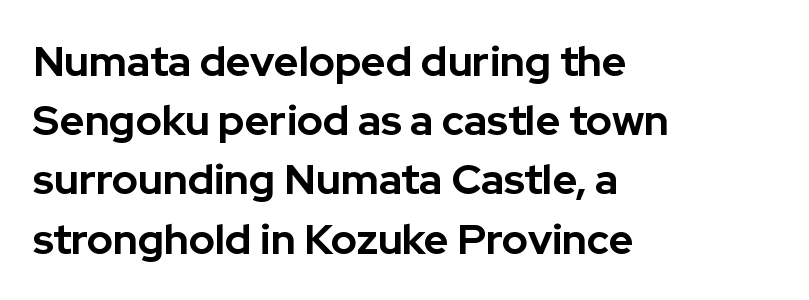
Upright lettering throughout. Look at the bottom of the vertical strokes: they stop flat, with no serifs. Which margin do the lines hug? The left one — the right edge is uneven. Weight: bold.
